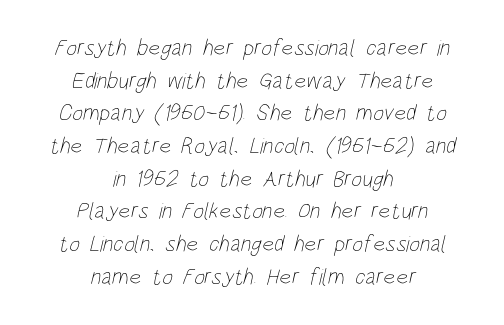
The gap between lines stays unmarked. In terms of leading, this rendering sits right in the middle. Is the stroke heavy? The answer is a plain regular-or-lighter. The rendering positions every line midway between the sides. Caption: standard tracking, unaltered.
